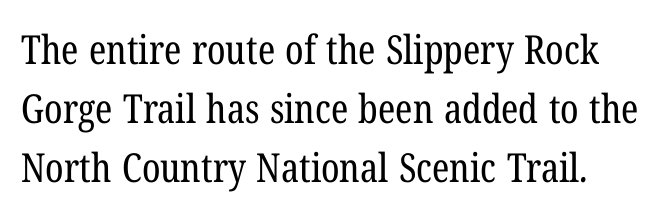
{"serif": "yes", "bold": "no", "weight": "regular", "width": "condensed", "stroke_contrast": "low", "x_height": "medium", "monospaced": "no", "underline": "no", "line_spacing": "normal", "line_spacing_ratio": 1.47, "letter_spacing": "normal", "letter_spacing_em": 0.0, "glyph_px": 40}
